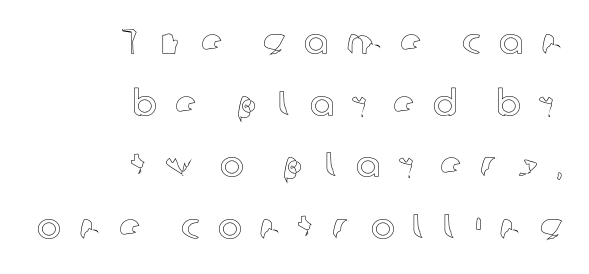
Q: Is the text italic (slanted)? A: No, it is upright.
Q: Is the text underlined? A: No.
Q: How is the paragraph aligned? A: Right-aligned.
Q: Is the spacing between letters normal or unusually wide? A: Unusually wide.
Q: Width (condensed, normal, or wide)? A: Normal.
Q: x-height? A: Medium.
Q: Monospaced? A: No.
